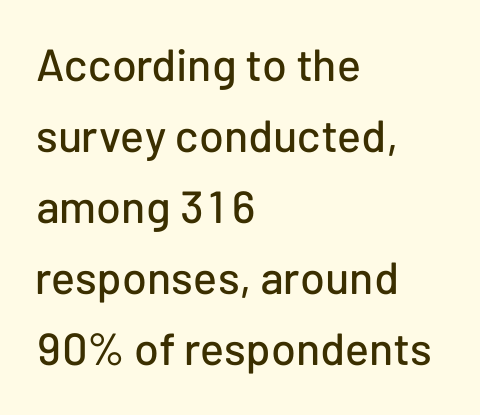
Q: Is the text italic (slanted)? A: No, it is upright.
Q: Is the typeface a serif or a sans-serif typeface? A: Sans-serif.
Q: Is the text underlined? A: No.
Q: How is the paragraph aligned? A: Left-aligned.
Q: Is the spacing between letters normal or unusually wide? A: Normal.
Q: Is the spacing between lines tight, normal or loose? A: Normal.
Q: Width (condensed, normal, or wide)? A: Normal.
Q: Stroke contrast? A: Low.
Q: x-height? A: Medium.
Q: Monospaced? A: No.
